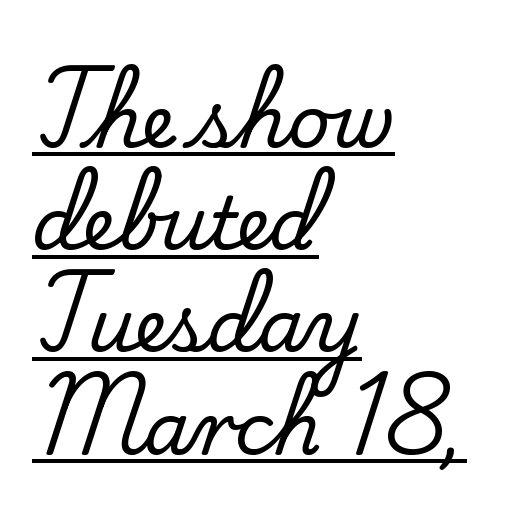
{"serif": "yes", "width": "normal", "stroke_contrast": "low", "x_height": "small", "monospaced": "no", "underline": "yes", "align": "left", "line_spacing": "normal", "line_spacing_ratio": 1.4, "letter_spacing": "normal", "letter_spacing_em": 0.0, "glyph_px": 73}
